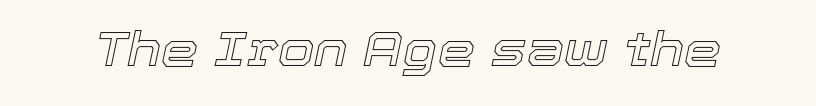
{"italic": "yes", "lean": "right", "slant_degrees": 12, "width": "normal", "x_height": "medium", "monospaced": "no", "underline": "no", "letter_spacing": "normal", "letter_spacing_em": 0.0, "glyph_px": 47}
